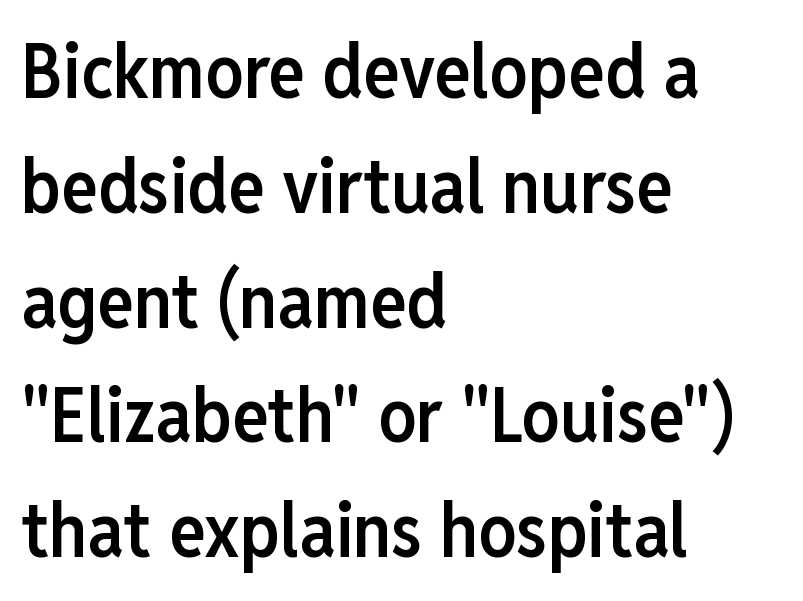
The image shows 76 px semibold, condensed sans-serif type, upright; set left-aligned, normal line spacing (1.51x), normal letter spacing, not underlined; low stroke contrast and a medium x-height.
